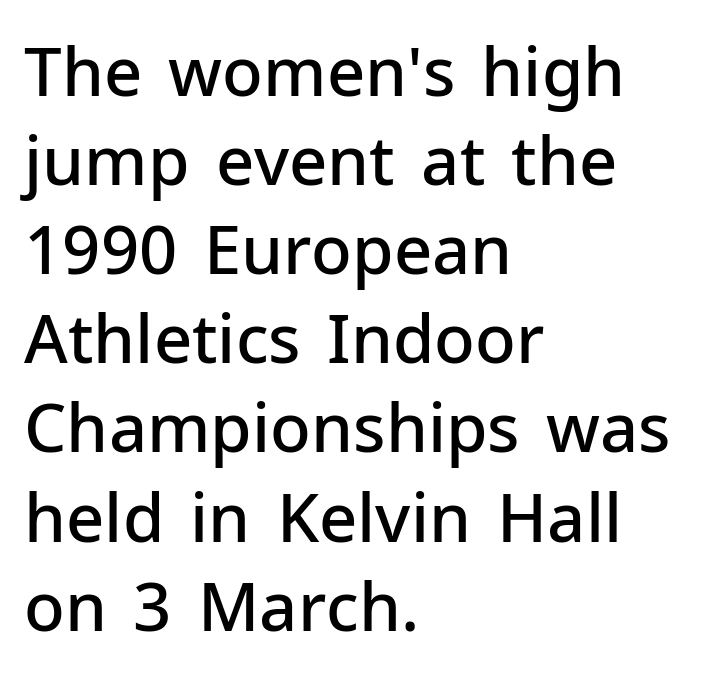
Think of a printed novel: that variable character pitch is what you see here. Letter spacing: default. The face used here is a sans, in the tradition of grotesques and geometrics. When letters stand straight like this, we call the style roman or upright. Just letters on the line, the space beneath them empty.
